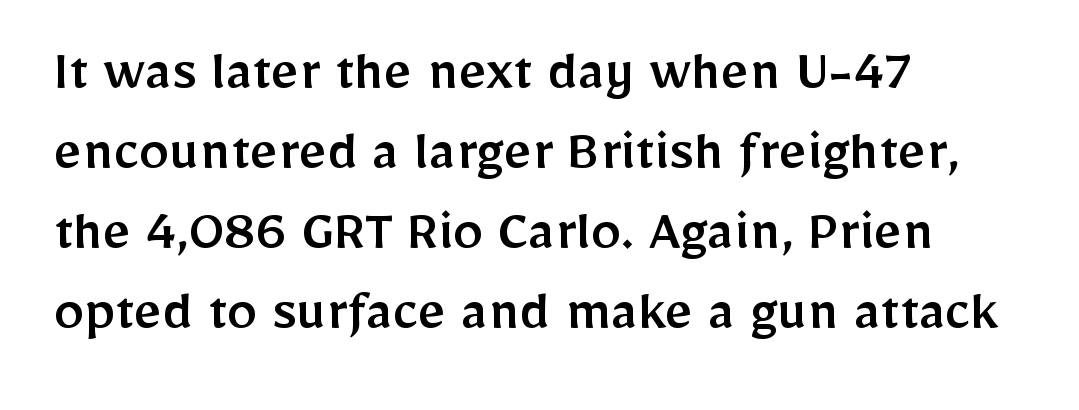
Q: Is the text italic (slanted)? A: No, it is upright.
Q: Is the typeface a serif or a sans-serif typeface? A: Sans-serif.
Q: Is the text underlined? A: No.
Q: How is the paragraph aligned? A: Left-aligned.
Q: Is the spacing between letters normal or unusually wide? A: Normal.
Q: Is the spacing between lines tight, normal or loose? A: Normal.
Q: Width (condensed, normal, or wide)? A: Normal.
Q: Stroke contrast? A: Low.
Q: x-height? A: Medium.
Q: Monospaced? A: No.
